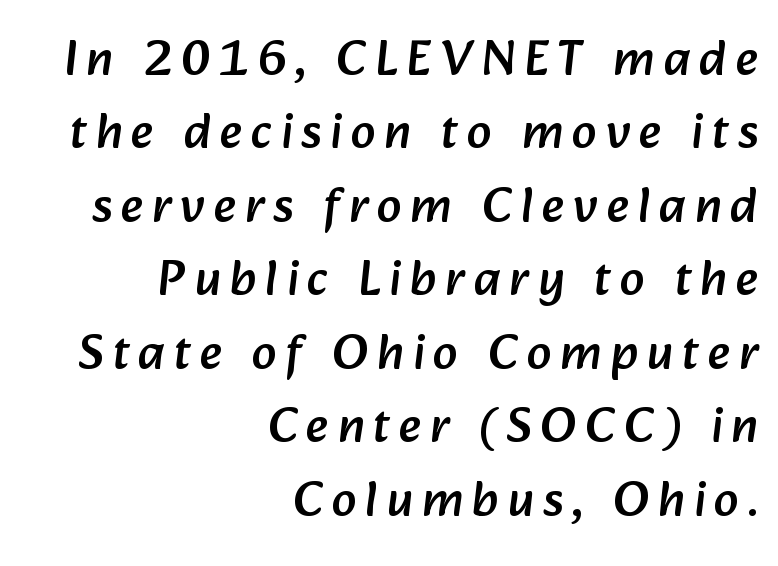
Q: Is the typeface a serif or a sans-serif typeface? A: Sans-serif.
Q: Is the text underlined? A: No.
Q: How is the paragraph aligned? A: Right-aligned.
Q: Is the spacing between lines tight, normal or loose? A: Normal.
Q: Width (condensed, normal, or wide)? A: Normal.
Q: Stroke contrast? A: Low.
Q: x-height? A: Medium.
Q: Monospaced? A: No.
